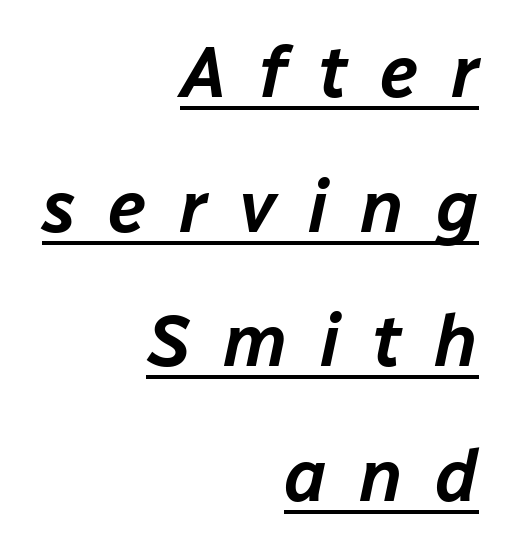
{"italic": "yes", "lean": "right", "slant_degrees": 12, "width": "normal", "stroke_contrast": "low", "x_height": "medium", "monospaced": "no", "underline": "yes", "align": "right", "line_spacing_ratio": 1.87, "letter_spacing": "wide", "letter_spacing_em": 0.45, "glyph_px": 72}
